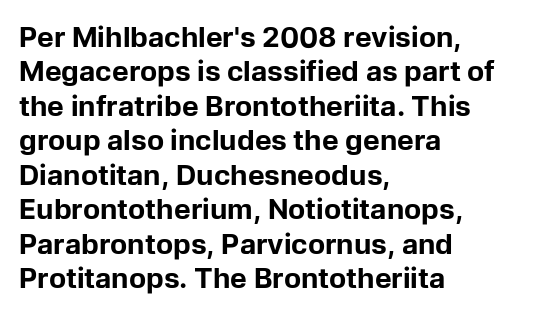
Look at the stroke-to-counter ratio: heavy, a bold. One-word summary of the alignment: left. Is the letter spacing exaggerated? No — it looks like the ordinary default. Look at the bottom of the vertical strokes: they stop flat, with no serifs.
